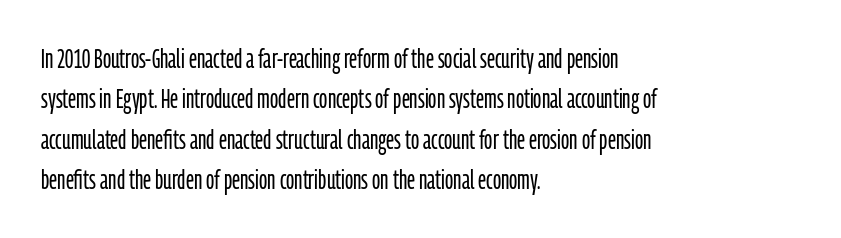
Q: Is the text bold? A: No.
Q: Is the text italic (slanted)? A: No, it is upright.
Q: Is the text underlined? A: No.
Q: How is the paragraph aligned? A: Left-aligned.
Q: Is the spacing between letters normal or unusually wide? A: Normal.
Q: Is the spacing between lines tight, normal or loose? A: Normal.
